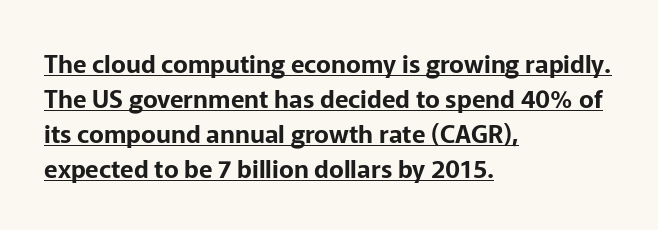
Q: Is the text italic (slanted)? A: No, it is upright.
Q: Is the text underlined? A: Yes.
Q: How is the paragraph aligned? A: Left-aligned.
Q: Is the spacing between letters normal or unusually wide? A: Normal.
Q: Is the spacing between lines tight, normal or loose? A: Normal.
